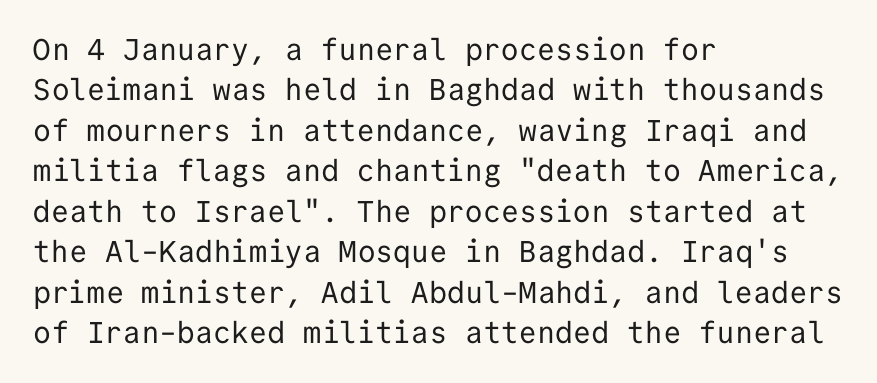
Q: Is the text bold? A: No.
Q: Is the text italic (slanted)? A: No, it is upright.
Q: Is the typeface a serif or a sans-serif typeface? A: Sans-serif.
Q: Is the text underlined? A: No.
Q: How is the paragraph aligned? A: Left-aligned.
Q: Is the spacing between letters normal or unusually wide? A: Normal.
Q: Is the spacing between lines tight, normal or loose? A: Normal.
Q: Width (condensed, normal, or wide)? A: Normal.
Q: Stroke contrast? A: Low.
Q: x-height? A: Medium.
Q: Monospaced? A: Yes.
